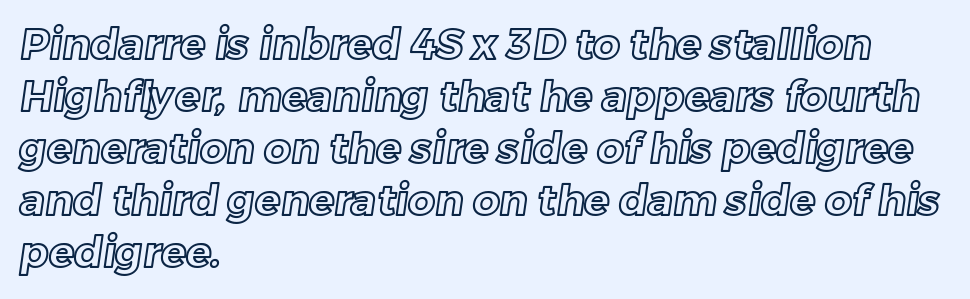
Q: Is the text underlined? A: No.
Q: How is the paragraph aligned? A: Left-aligned.
Q: Is the spacing between letters normal or unusually wide? A: Normal.
Q: Width (condensed, normal, or wide)? A: Normal.
Q: x-height? A: Medium.
Q: Monospaced? A: No.
